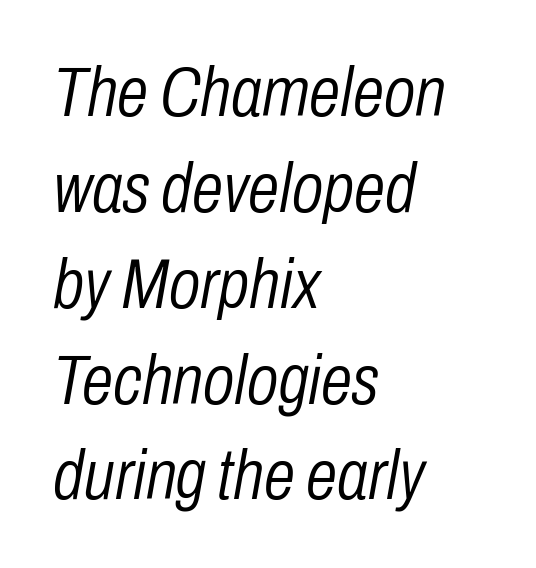
{"italic": "yes", "lean": "right", "slant_degrees": 10, "bold": "no", "weight": "light", "width": "condensed", "stroke_contrast": "low", "x_height": "medium", "monospaced": "no", "underline": "no", "align": "left", "line_spacing": "normal", "line_spacing_ratio": 1.35, "letter_spacing": "normal", "letter_spacing_em": 0.0, "glyph_px": 71}
